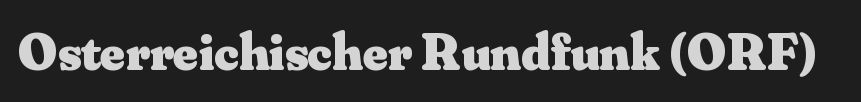
The image shows 53 px heavy serif type, upright; set normal letter spacing, not underlined; medium stroke contrast and a small x-height.
